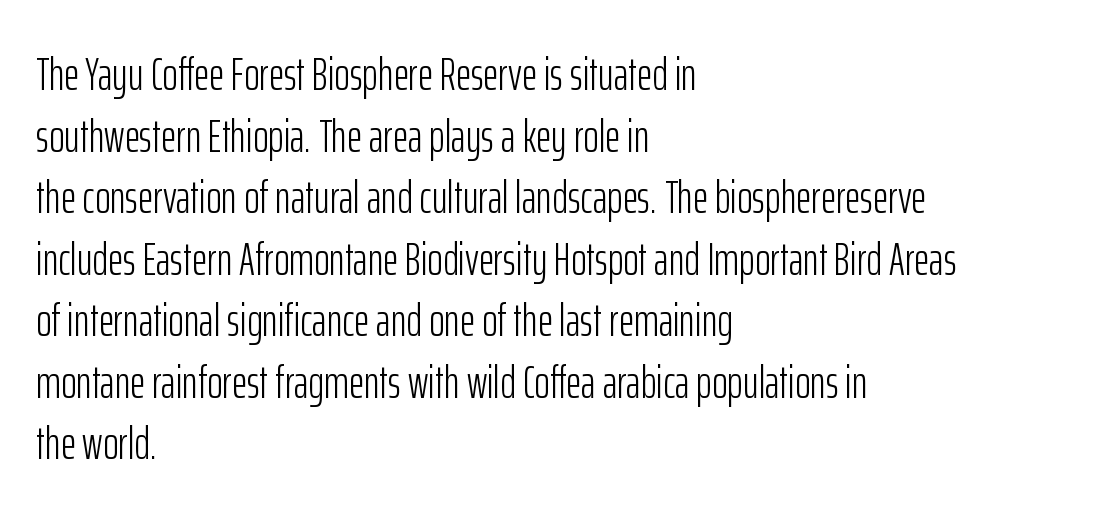
The image shows 47 px light, condensed sans-serif type, upright; set left-aligned, normal line spacing (1.31x), normal letter spacing, not underlined; low stroke contrast and a medium x-height.
